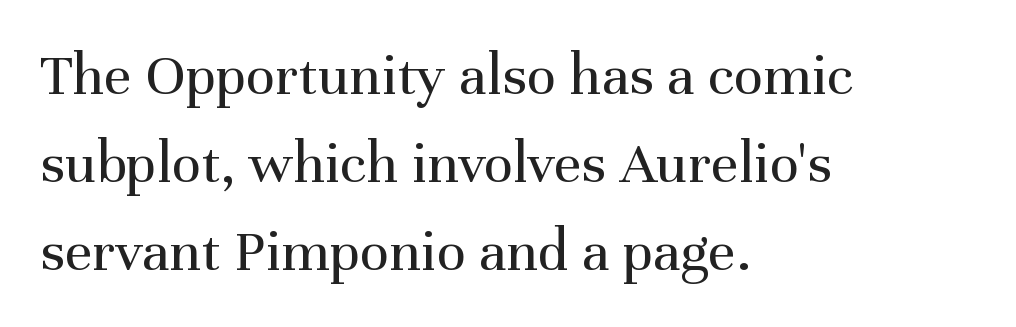
The strokes carry an ordinary text weight at most. The font's upright variant was chosen for this text. Observe the serifs anchoring each vertical stroke in this sample. Students, observe: this is what conventionally led text looks like. Any mark beneath the type? The region is blank.
